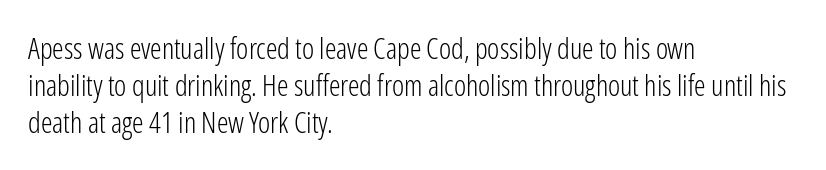
{"serif": "no", "italic": "no", "bold": "no", "weight": "light", "width": "condensed", "stroke_contrast": "low", "x_height": "medium", "monospaced": "no", "underline": "no", "align": "left", "line_spacing": "normal", "line_spacing_ratio": 1.27, "letter_spacing": "normal", "letter_spacing_em": 0.0, "glyph_px": 29}
